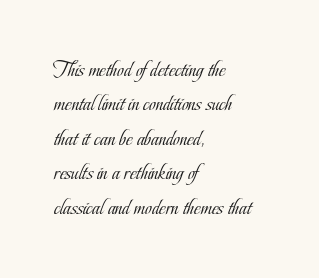
Observe the ordinary spacing: letters are neighbours, not strangers. Only glyphs here, with clear space below each row. Honestly, the row spacing looks completely unremarkable. No letter is thick-stroked: the sample isn't bold.
